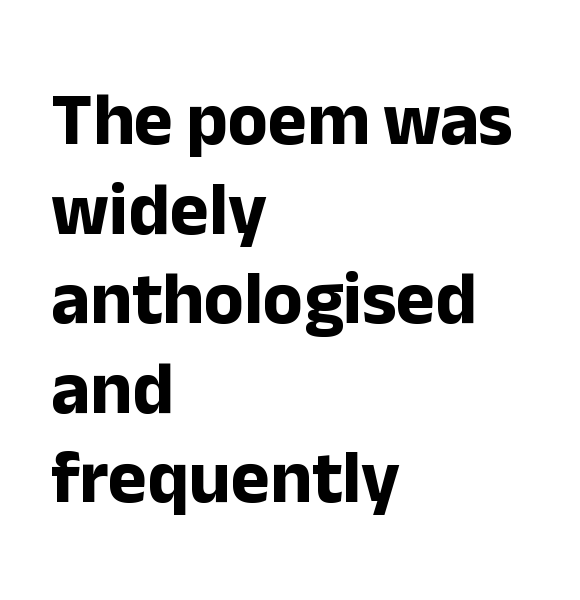
Posture: upright roman. Nobody touched the tracking dial on this one. Spacing verdict: proportional, widths tailored to each character. The sample has been set heavy, in full bold. Where is the straight margin? On the left.
